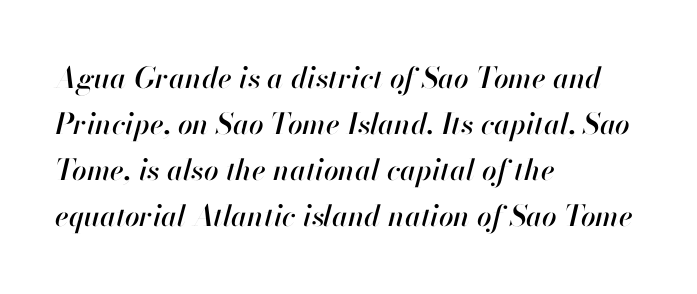
Q: Is the text italic (slanted)? A: Yes, it leans right by about 13 degrees.
Q: Is the text underlined? A: No.
Q: How is the paragraph aligned? A: Left-aligned.
Q: Is the spacing between letters normal or unusually wide? A: Normal.
Q: Is the spacing between lines tight, normal or loose? A: Normal.
Q: Width (condensed, normal, or wide)? A: Normal.
Q: Stroke contrast? A: High.
Q: x-height? A: Small.
Q: Monospaced? A: No.
